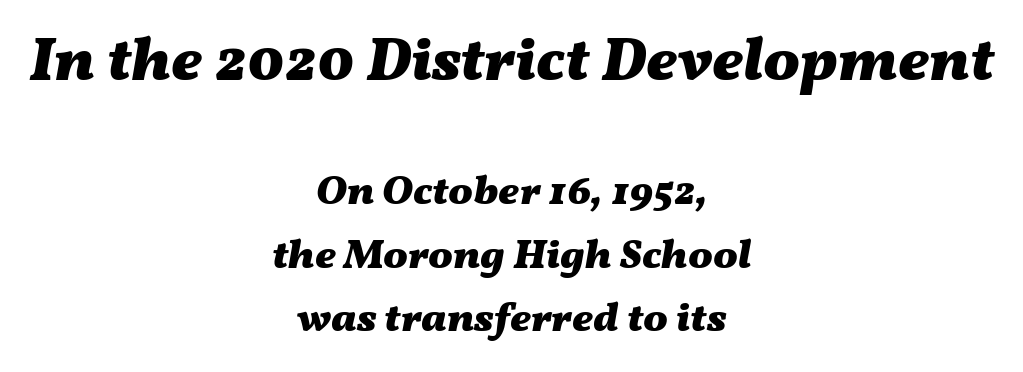
The image shows 61 px heavy, wide type, italic (leaning right); set centered, normal line spacing (1.55x), normal letter spacing, not underlined; the first (top) block is 1.49x larger; medium stroke contrast and a medium x-height.
